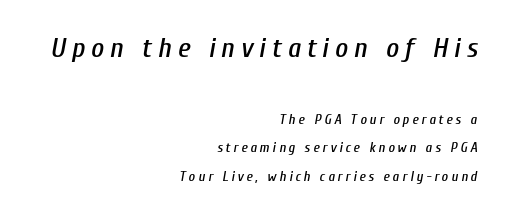
The image shows 28 px condensed type, italic (leaning right); set right-aligned, loose line spacing (2.04x), unusually wide letter spacing (+0.21 em), not underlined; the first (top) block is 2.0x larger; low stroke contrast and a medium x-height.
